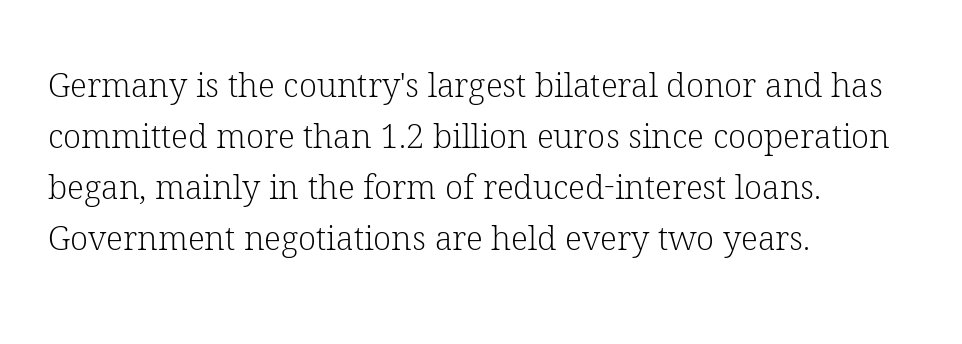
The image shows 33 px light serif type, upright; set left-aligned, normal line spacing (1.55x), normal letter spacing, not underlined; low stroke contrast and a medium x-height.
